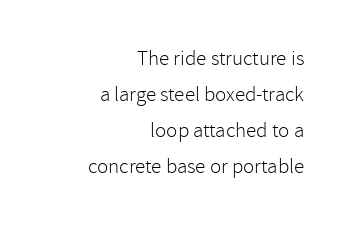
The image shows 21 px text type, upright; set right-aligned, line spacing 1.71x, normal letter spacing, not underlined.
